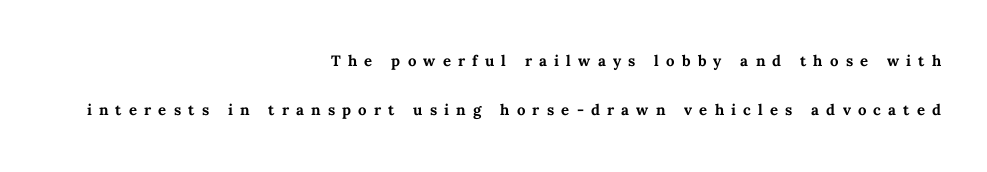
Q: Is the text bold? A: Yes.
Q: Is the text italic (slanted)? A: No, it is upright.
Q: Is the text underlined? A: No.
Q: How is the paragraph aligned? A: Right-aligned.
Q: Is the spacing between letters normal or unusually wide? A: Unusually wide.
Q: Is the spacing between lines tight, normal or loose? A: Loose.
